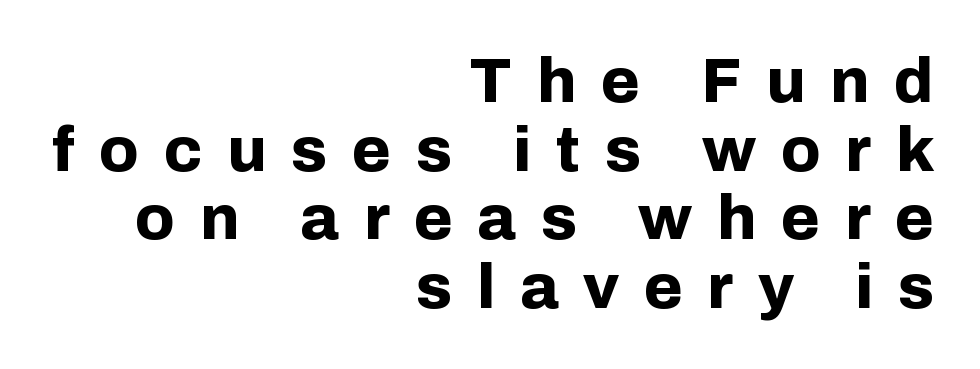
{"serif": "no", "italic": "no", "bold": "yes", "weight": "bold", "width": "normal", "stroke_contrast": "low", "x_height": "medium", "monospaced": "no", "underline": "no", "align": "right", "line_spacing": "tight", "line_spacing_ratio": 1.09, "letter_spacing": "wide", "letter_spacing_em": 0.39, "glyph_px": 63}
